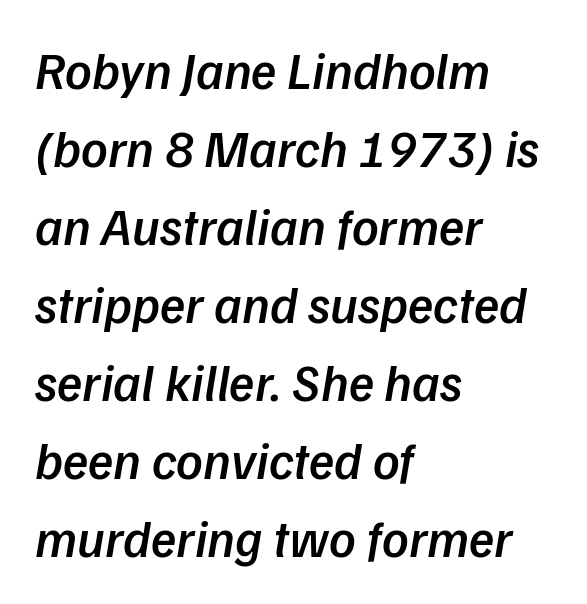
{"italic": "yes", "lean": "right", "slant_degrees": 9, "bold": "semi", "weight": "semibold", "width": "normal", "stroke_contrast": "low", "x_height": "medium", "monospaced": "no", "underline": "no", "align": "left", "line_spacing": "normal", "line_spacing_ratio": 1.5, "letter_spacing": "normal", "letter_spacing_em": 0.0, "glyph_px": 52}
